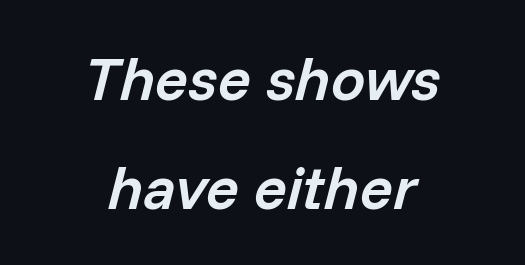
The image shows 61 px semibold type, italic (leaning right); set centered, line spacing 1.79x, normal letter spacing, not underlined; low stroke contrast and a medium x-height.
